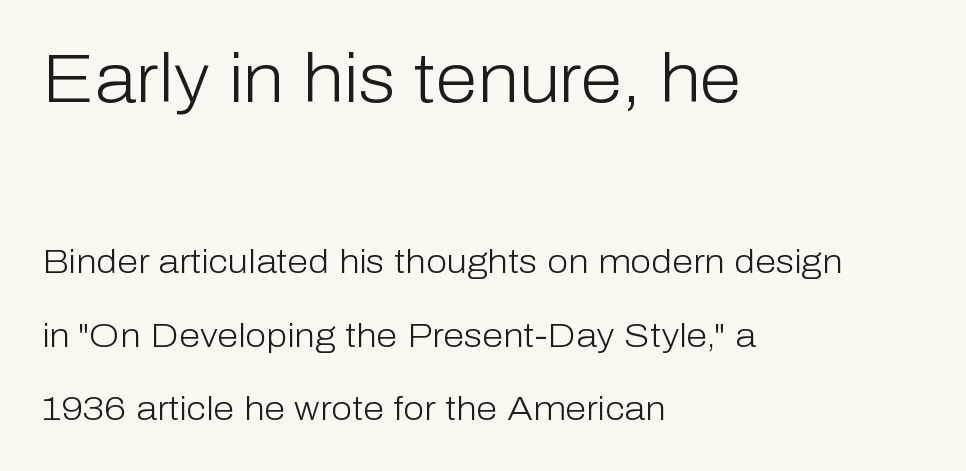
The image shows 68 px light sans-serif type, upright; set left-aligned, loose line spacing (2.16x), normal letter spacing, not underlined; the first (top) block is 2.0x larger; low stroke contrast and a medium x-height.
